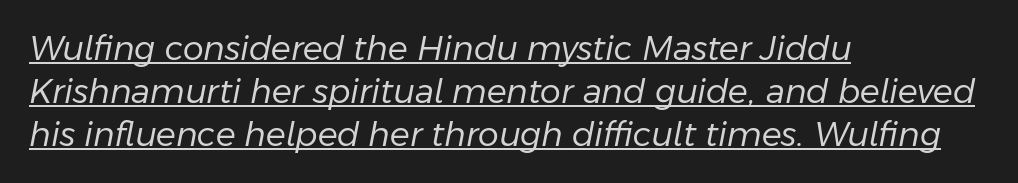
The image shows 33 px regular-weight type, italic (leaning right); set left-aligned, normal line spacing (1.3x), normal letter spacing, underlined; low stroke contrast and a medium x-height.
